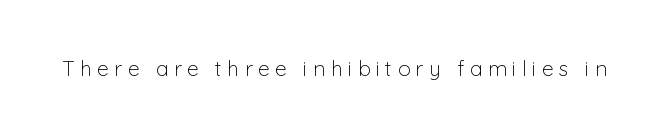
Q: Is the text bold? A: No.
Q: Is the text italic (slanted)? A: No, it is upright.
Q: Is the text underlined? A: No.
Q: Is the spacing between letters normal or unusually wide? A: Unusually wide.
